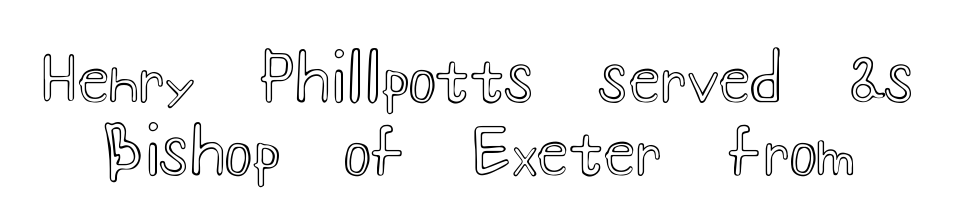
{"italic": "no", "width": "wide", "x_height": "small", "monospaced": "no", "underline": "no", "line_spacing": "tight", "line_spacing_ratio": 1.13, "letter_spacing": "normal", "letter_spacing_em": 0.0, "glyph_px": 65}
